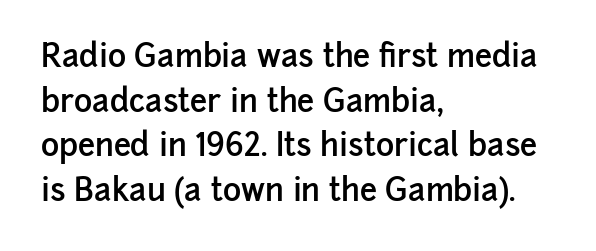
Has an underline been added? It has not. In terms of letterform style, serifs are entirely absent. Every stem runs plumb, perpendicular to the baseline. Each word holds together tightly as a unit, with standard inter-letter gaps. In CSS terms this would be text-align: left. These lines sit exactly where default settings would place them.
